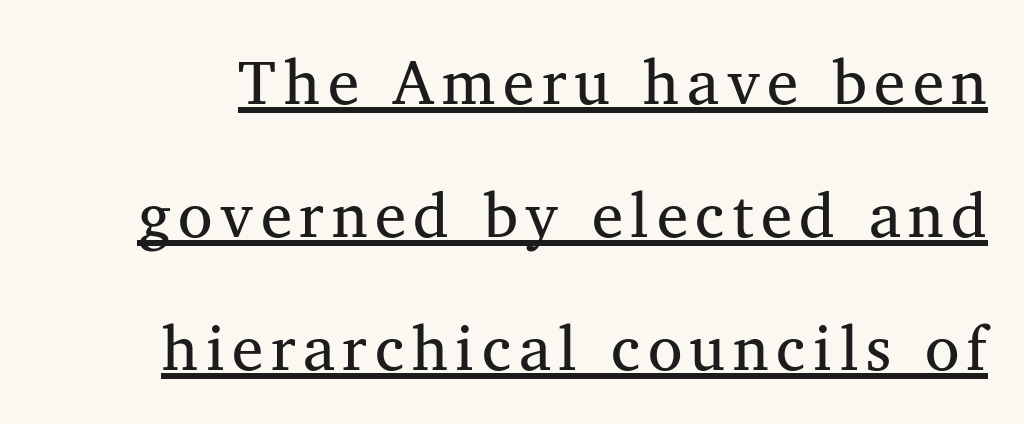
The image shows 63 px regular-weight serif type; set loose line spacing (2.11x), underlined; medium stroke contrast and a medium x-height.
